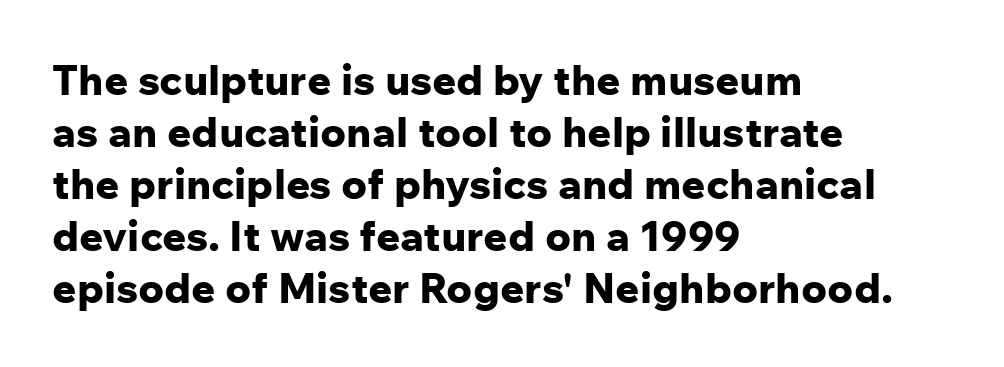
The image shows 42 px bold sans-serif type, upright; set left-aligned, line spacing 1.24x, normal letter spacing, not underlined; low stroke contrast and a medium x-height.
